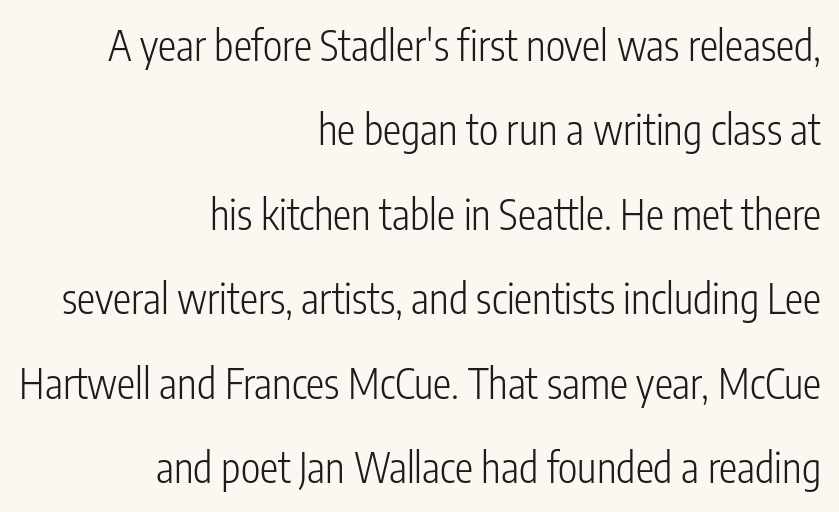
The designer dialed line spacing up above the default. This is roman type, the default non-slanted kind. These lines are rendered in a variable-pitch font. Letters have the restrained weight of plain body copy at most.
